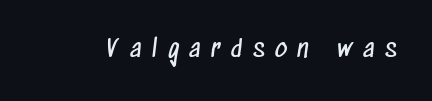
The strokes are not fattened; the text isn't bold. Each row of text sits above clean, open space. Glyph-to-glyph distance is far greater than everyday printed text.
